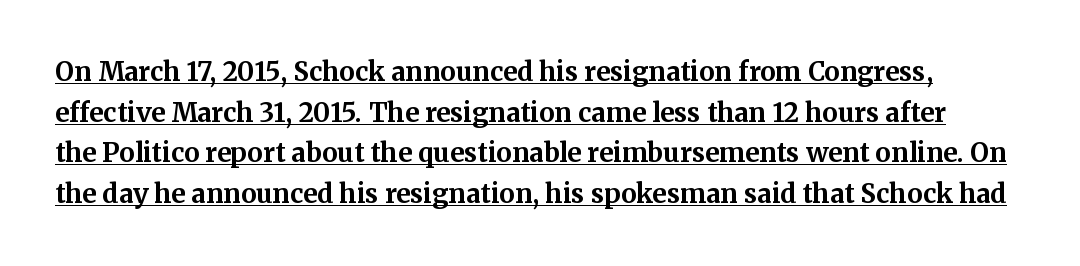
Caption: standard tracking, unaltered. These lines carry a lot of weight — the face is fully bold. It's the straight-up-and-down kind of type. The rendering uses a moderate line-height, typical for paragraphs.
